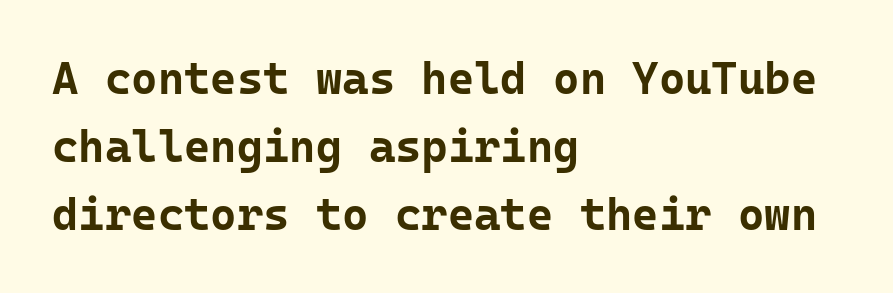
Q: Is the text bold? A: Yes.
Q: Is the text italic (slanted)? A: No, it is upright.
Q: Is the typeface a serif or a sans-serif typeface? A: Sans-serif.
Q: Is the text underlined? A: No.
Q: How is the paragraph aligned? A: Left-aligned.
Q: Is the spacing between letters normal or unusually wide? A: Normal.
Q: Is the spacing between lines tight, normal or loose? A: Normal.
Q: Width (condensed, normal, or wide)? A: Normal.
Q: Stroke contrast? A: Low.
Q: x-height? A: Medium.
Q: Monospaced? A: Yes.
